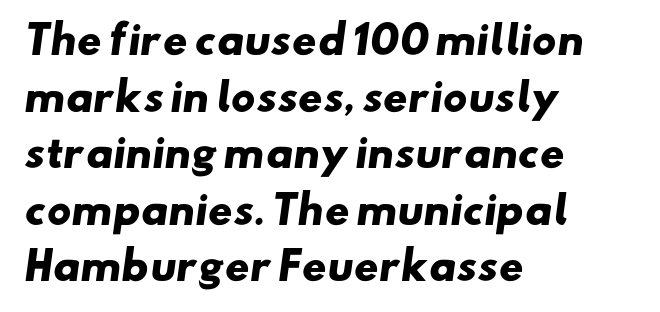
The image shows 38 px heavy, wide sans-serif type; set left-aligned, normal line spacing (1.49x), normal letter spacing, not underlined; low stroke contrast and a small x-height.
